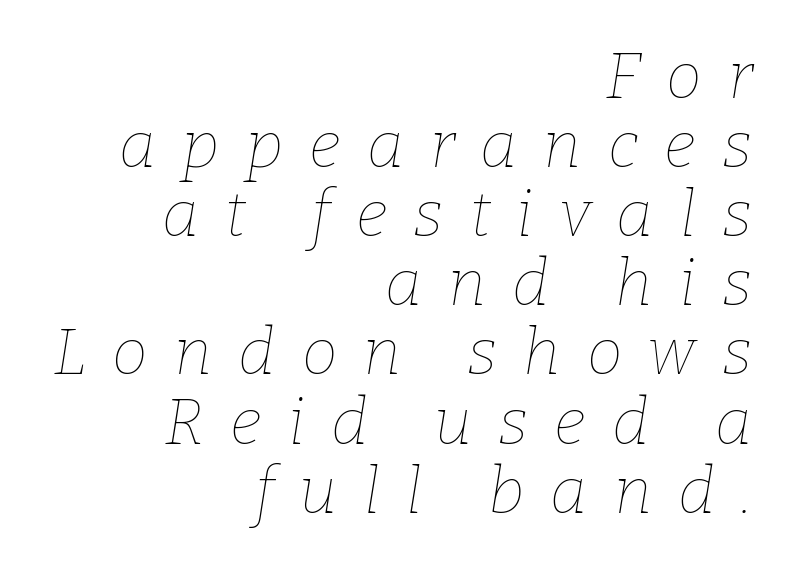
The image shows 64 px thin type, italic (leaning right); set right-aligned, tight line spacing (1.08x), unusually wide letter spacing (+0.41 em), not underlined; low stroke contrast and a medium x-height.
